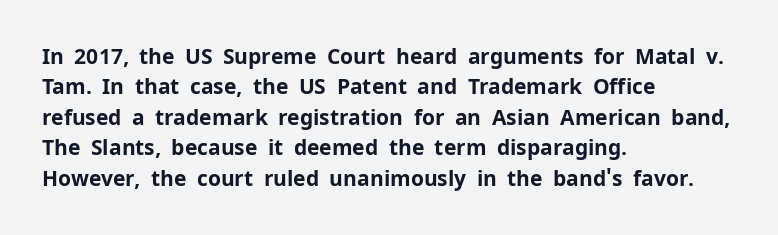
{"italic": "no", "bold": "yes", "underline": "no", "align": "left", "line_spacing": "normal", "line_spacing_ratio": 1.45, "letter_spacing": "normal", "letter_spacing_em": 0.0, "glyph_px": 21}
